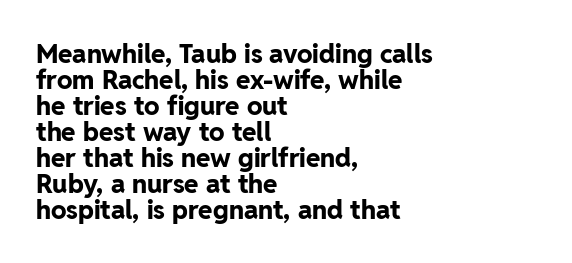
{"italic": "no", "bold": "yes", "underline": "no", "align": "left", "line_spacing": "tight", "line_spacing_ratio": 1.0, "letter_spacing": "normal", "letter_spacing_em": 0.0, "glyph_px": 26}
